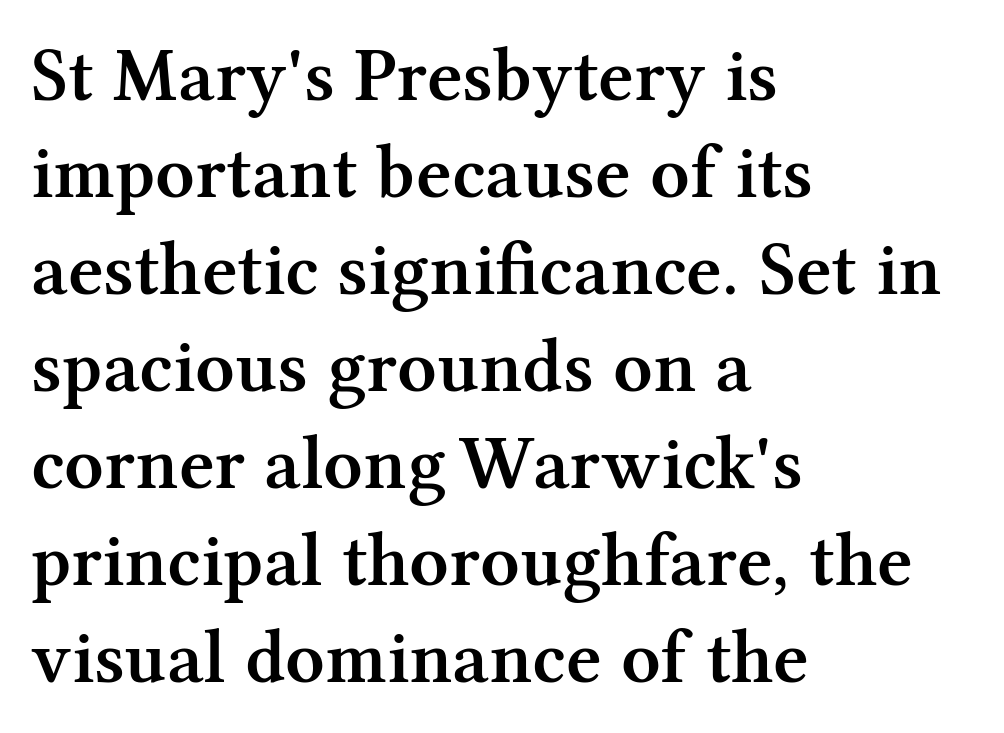
Q: Is the text bold? A: Semi-bold.
Q: Is the text italic (slanted)? A: No, it is upright.
Q: Is the typeface a serif or a sans-serif typeface? A: Serif.
Q: Is the text underlined? A: No.
Q: How is the paragraph aligned? A: Left-aligned.
Q: Is the spacing between letters normal or unusually wide? A: Normal.
Q: Is the spacing between lines tight, normal or loose? A: Normal.
Q: Width (condensed, normal, or wide)? A: Normal.
Q: Stroke contrast? A: Medium.
Q: x-height? A: Medium.
Q: Monospaced? A: No.
